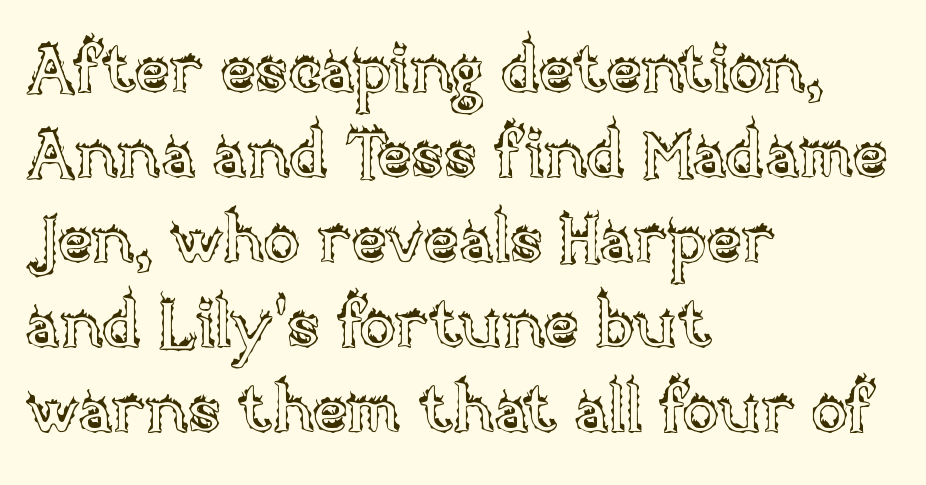
{"italic": "no", "width": "normal", "x_height": "large", "monospaced": "no", "underline": "no", "align": "left", "line_spacing": "normal", "line_spacing_ratio": 1.27, "letter_spacing": "normal", "letter_spacing_em": 0.0, "glyph_px": 67}
